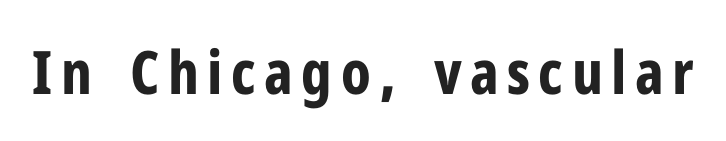
{"serif": "no", "italic": "no", "bold": "yes", "weight": "bold", "width": "condensed", "stroke_contrast": "low", "x_height": "medium", "monospaced": "no", "underline": "no", "glyph_px": 60}
